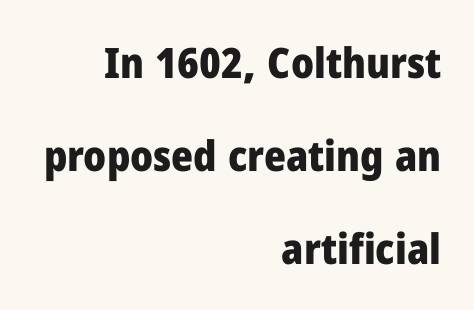
{"serif": "no", "italic": "no", "bold": "yes", "weight": "heavy", "width": "normal", "stroke_contrast": "low", "x_height": "medium", "monospaced": "no", "underline": "no", "align": "right", "line_spacing": "loose", "line_spacing_ratio": 2.21, "letter_spacing": "normal", "letter_spacing_em": 0.0, "glyph_px": 42}
